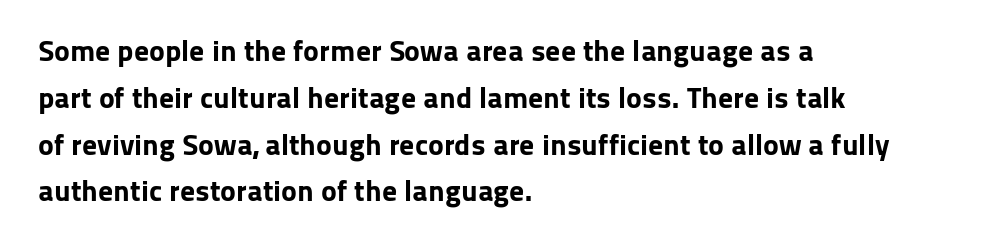
Underlining? Definitely not there. Proportional: the letters do not fall into vertical columns. Typeset ragged right — the left edge is the straight one. These lines keep a tight, regular rhythm from letter to letter. Chunky letters — that's bold for sure. The type family on display is of the sans-serif kind.
